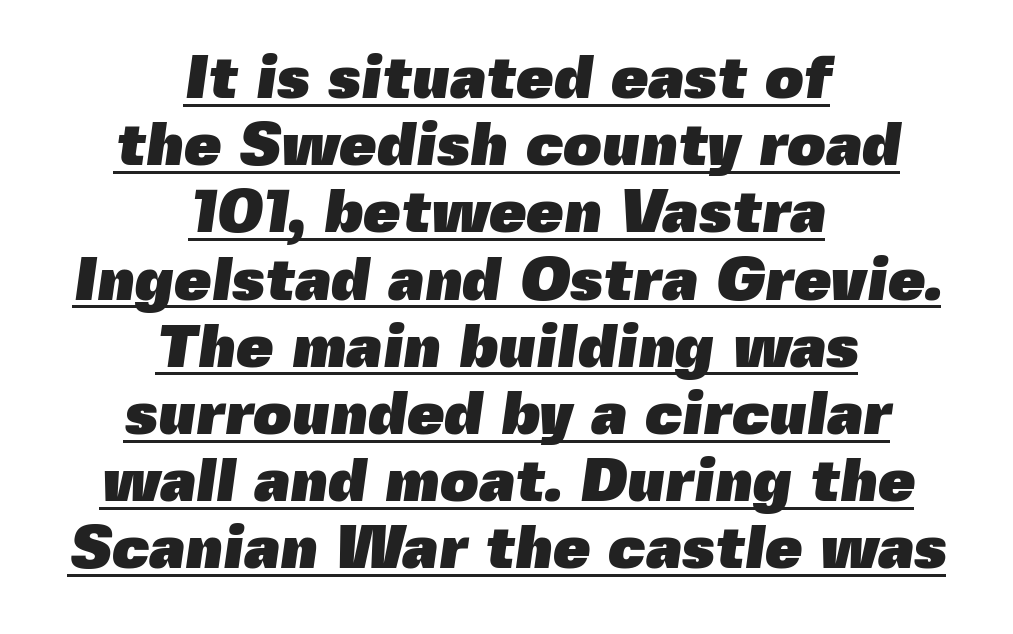
Q: Is the text bold? A: Yes.
Q: Is the typeface a serif or a sans-serif typeface? A: Sans-serif.
Q: Is the text underlined? A: Yes.
Q: How is the paragraph aligned? A: Centered.
Q: Is the spacing between letters normal or unusually wide? A: Normal.
Q: Is the spacing between lines tight, normal or loose? A: Tight.
Q: Width (condensed, normal, or wide)? A: Normal.
Q: x-height? A: Medium.
Q: Monospaced? A: No.
